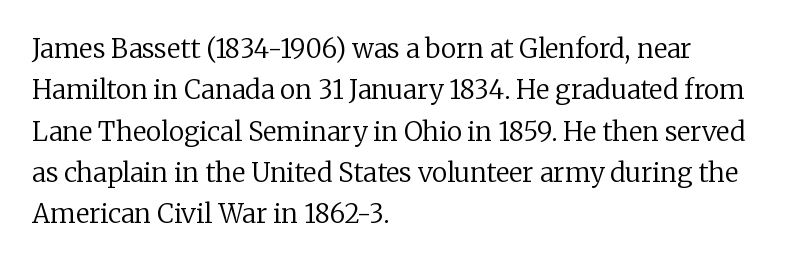
The image shows 26 px text type, upright; set left-aligned, normal line spacing (1.59x), normal letter spacing, not underlined.
